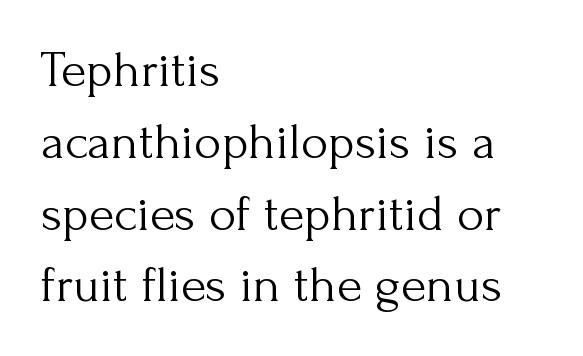
The typography opts for an upright posture over an oblique one. You can tell from the footed stems that serif type was used. Each letter keeps its own natural width here, so spacing adapts to shape. Summary of weight: not heavy and not bold. Beneath every word, the page is bare. Is the letter spacing exaggerated? No — it looks like the ordinary default.
